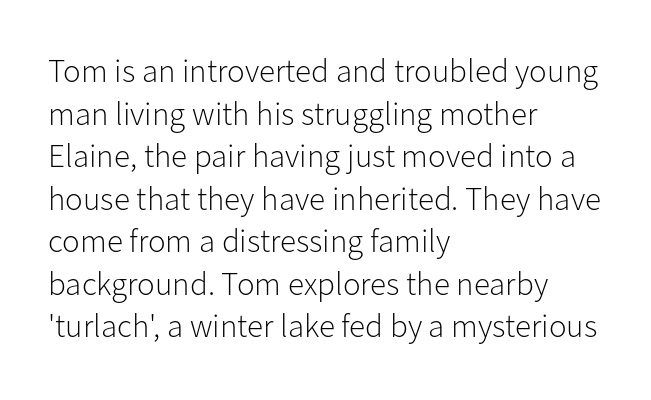
{"serif": "no", "italic": "no", "bold": "no", "weight": "light", "width": "normal", "stroke_contrast": "low", "x_height": "medium", "monospaced": "no", "underline": "no", "align": "left", "line_spacing": "normal", "line_spacing_ratio": 1.29, "letter_spacing": "normal", "letter_spacing_em": 0.0, "glyph_px": 33}
